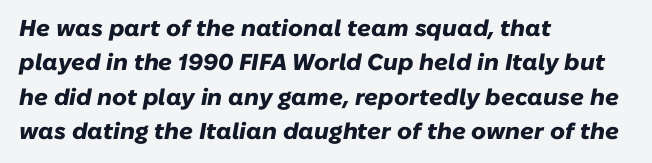
The image shows 23 px bold type, italic (leaning right); set left-aligned, normal line spacing (1.49x), normal letter spacing, not underlined.
